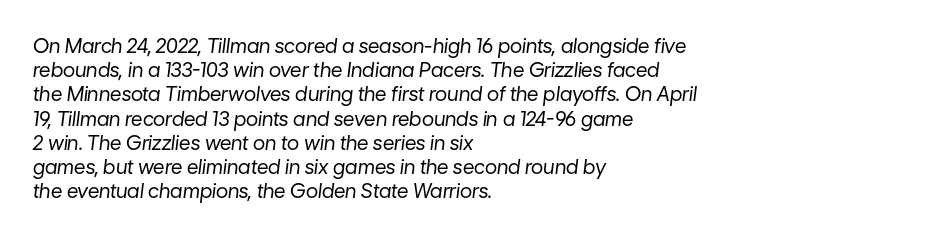
A student would call this left alignment; a typographer would say flush left, rag right. Words float on clear page, feet unadorned. Look at the tracking — it's just the regular setting, nothing added. This is oblique type, the kind used for emphasis or titles.
